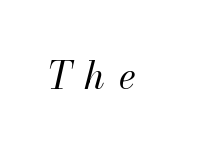
{"italic": "yes", "lean": "right", "slant_degrees": 13, "bold": "no", "weight": "regular", "width": "normal", "stroke_contrast": "medium", "x_height": "small", "monospaced": "no", "underline": "no", "letter_spacing": "wide", "letter_spacing_em": 0.37, "glyph_px": 37}
